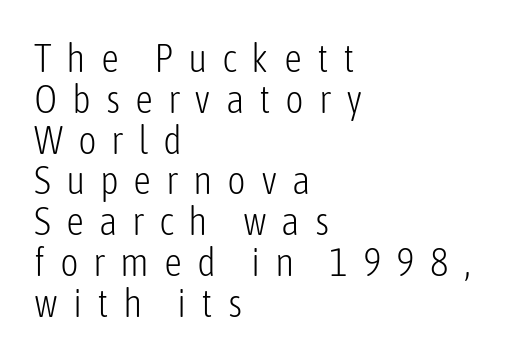
Q: Is the text bold? A: No.
Q: Is the text italic (slanted)? A: No, it is upright.
Q: Is the typeface a serif or a sans-serif typeface? A: Sans-serif.
Q: Is the text underlined? A: No.
Q: How is the paragraph aligned? A: Left-aligned.
Q: Is the spacing between letters normal or unusually wide? A: Unusually wide.
Q: Is the spacing between lines tight, normal or loose? A: Tight.
Q: Width (condensed, normal, or wide)? A: Condensed.
Q: Stroke contrast? A: Low.
Q: x-height? A: Medium.
Q: Monospaced? A: No.
